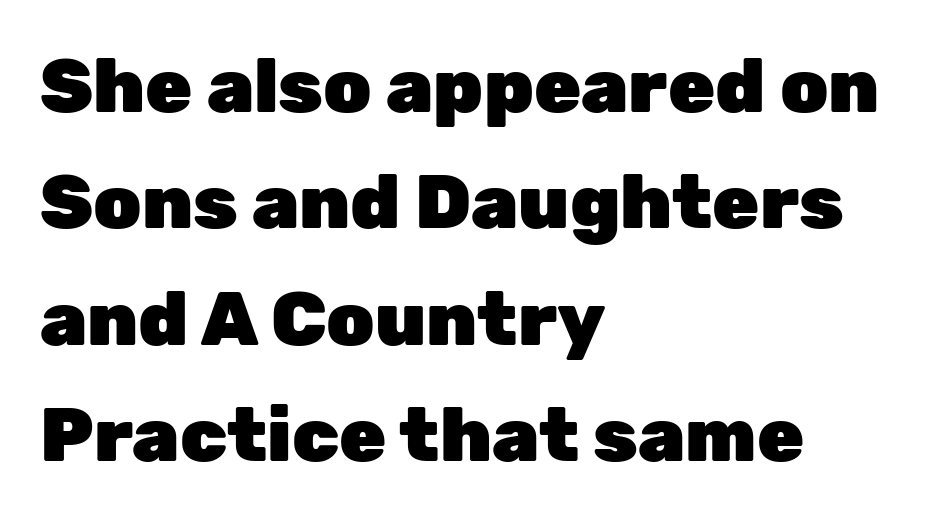
Q: Is the text bold? A: Yes.
Q: Is the text italic (slanted)? A: No, it is upright.
Q: Is the typeface a serif or a sans-serif typeface? A: Sans-serif.
Q: Is the text underlined? A: No.
Q: How is the paragraph aligned? A: Left-aligned.
Q: Is the spacing between letters normal or unusually wide? A: Normal.
Q: Is the spacing between lines tight, normal or loose? A: Normal.
Q: Width (condensed, normal, or wide)? A: Normal.
Q: Stroke contrast? A: Low.
Q: x-height? A: Medium.
Q: Monospaced? A: No.
